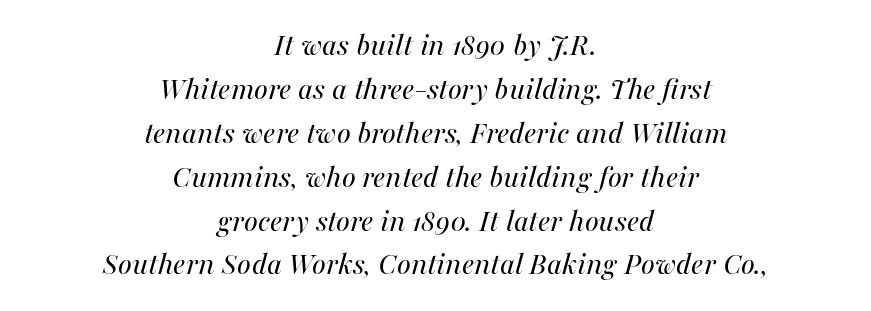
Think standard paragraph weight, or any step lighter than that. Summary of vertical rhythm: regular, with standard interline spacing. Caption: standard tracking, unaltered. Spacing verdict: proportional, widths tailored to each character.
